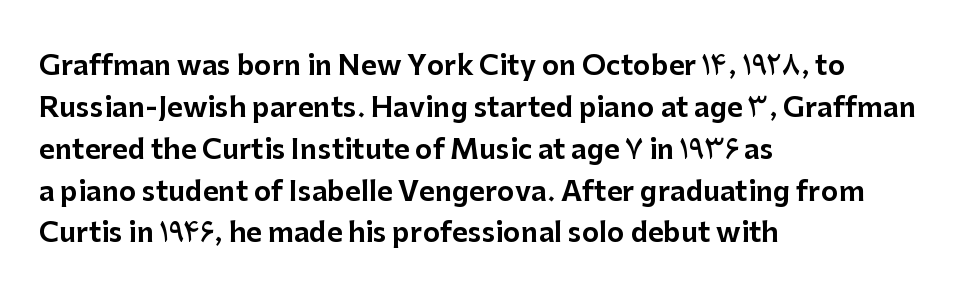
The image shows 27 px text type, upright; set left-aligned, normal line spacing (1.55x), normal letter spacing, not underlined.
